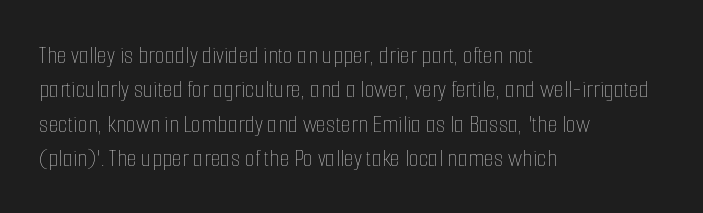
Q: Is the text bold? A: No.
Q: Is the text italic (slanted)? A: No, it is upright.
Q: Is the text underlined? A: No.
Q: How is the paragraph aligned? A: Left-aligned.
Q: Is the spacing between letters normal or unusually wide? A: Normal.
Q: Is the spacing between lines tight, normal or loose? A: Normal.
